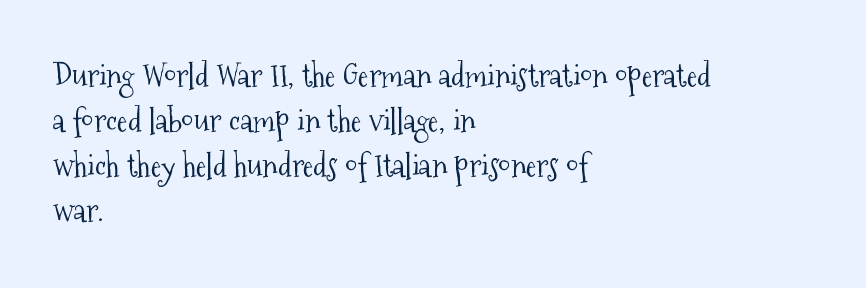
{"serif": "yes", "italic": "no", "bold": "no", "weight": "light", "width": "condensed", "stroke_contrast": "medium", "x_height": "medium", "monospaced": "no", "underline": "no", "align": "left", "line_spacing": "normal", "line_spacing_ratio": 1.41, "letter_spacing": "normal", "letter_spacing_em": 0.0, "glyph_px": 32}
